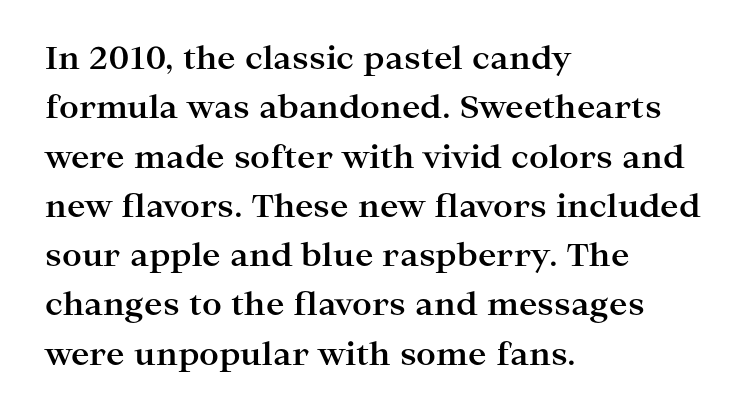
The image shows 31 px bold, wide serif type, upright; set left-aligned, normal line spacing (1.59x), normal letter spacing, not underlined; high stroke contrast and a medium x-height.
